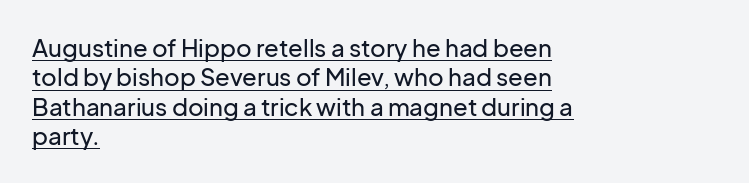
{"italic": "no", "underline": "yes", "align": "left", "line_spacing_ratio": 1.22, "letter_spacing": "normal", "letter_spacing_em": 0.0, "glyph_px": 24}
